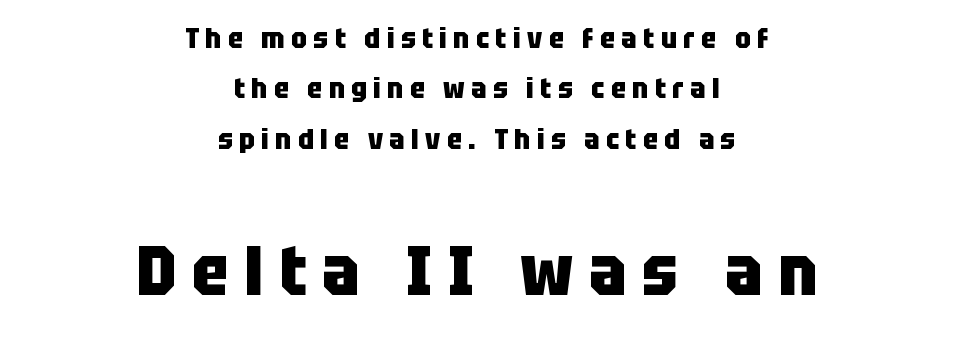
{"serif": "no", "italic": "no", "bold": "yes", "weight": "heavy", "width": "condensed", "stroke_contrast": "low", "x_height": "large", "monospaced": "no", "underline": "no", "align": "center", "line_spacing_ratio": 1.8, "letter_spacing": "wide", "letter_spacing_em": 0.23, "larger_block": "second", "size_ratio": 2.46, "glyph_px": 69}
